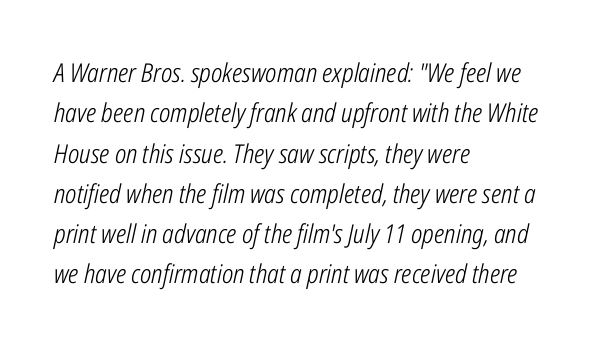
{"italic": "yes", "lean": "right", "slant_degrees": 12, "bold": "no", "underline": "no", "align": "left", "line_spacing": "normal", "line_spacing_ratio": 1.55, "letter_spacing": "normal", "letter_spacing_em": 0.0, "glyph_px": 26}
